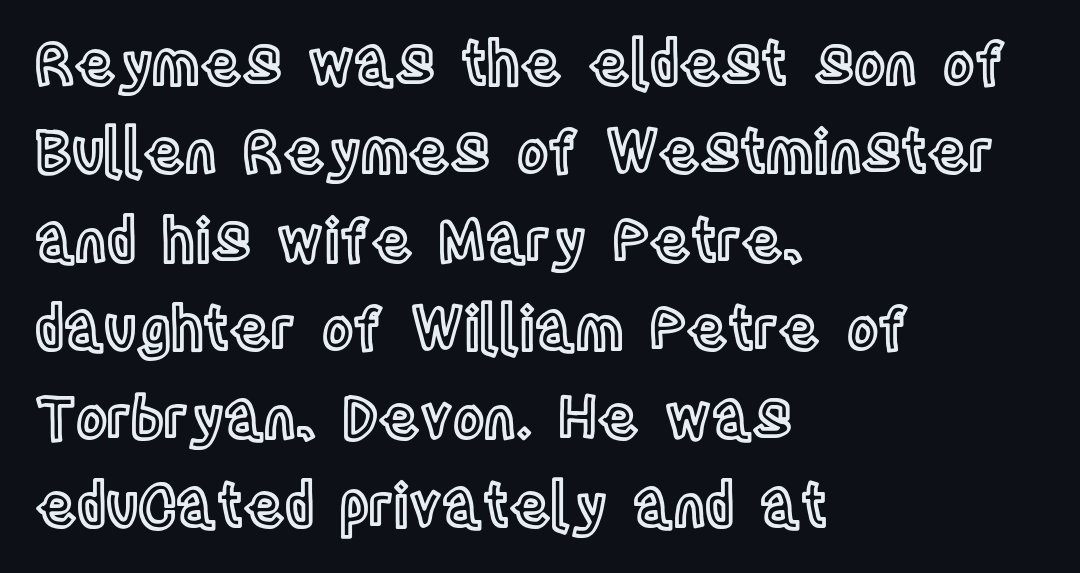
{"italic": "no", "width": "condensed", "x_height": "large", "monospaced": "no", "underline": "no", "align": "left", "line_spacing": "normal", "line_spacing_ratio": 1.5, "letter_spacing": "normal", "letter_spacing_em": 0.0, "glyph_px": 59}
